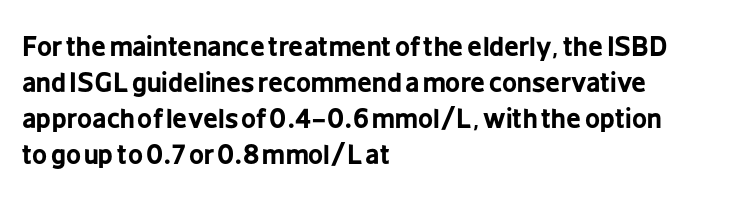
{"italic": "no", "bold": "yes", "underline": "no", "align": "left", "line_spacing": "normal", "line_spacing_ratio": 1.38, "letter_spacing": "normal", "letter_spacing_em": 0.0, "glyph_px": 26}
